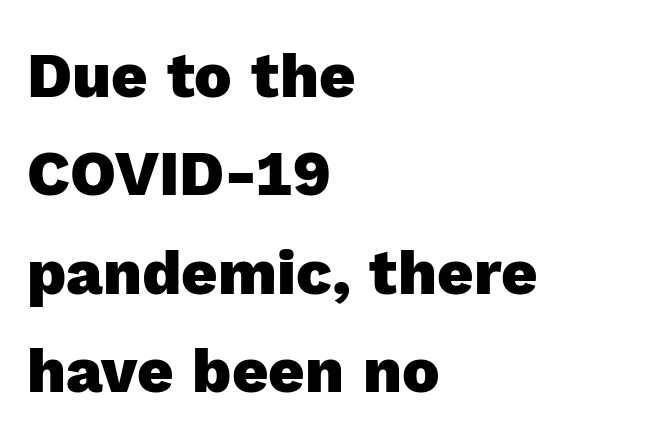
No italicization has been applied; the sample stays upright. Weight: bold. Regarding serifs, this sample does without them. Do the characters align in a grid? No, the font is proportional. Tracking here is standard; glyphs follow each other at the usual distance. Underline: absent.
